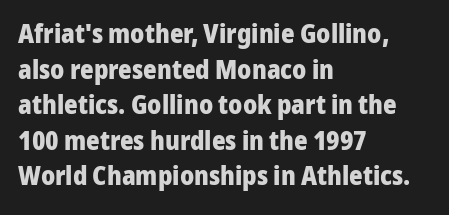
Q: Is the text bold? A: Yes.
Q: Is the text italic (slanted)? A: No, it is upright.
Q: Is the text underlined? A: No.
Q: How is the paragraph aligned? A: Left-aligned.
Q: Is the spacing between letters normal or unusually wide? A: Normal.
Q: Is the spacing between lines tight, normal or loose? A: Normal.
